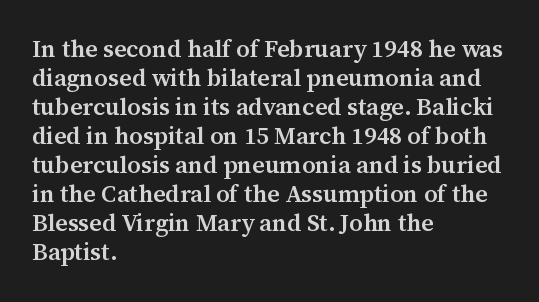
Q: Is the text bold? A: Semi-bold.
Q: Is the text italic (slanted)? A: No, it is upright.
Q: Is the text underlined? A: No.
Q: How is the paragraph aligned? A: Left-aligned.
Q: Is the spacing between letters normal or unusually wide? A: Normal.
